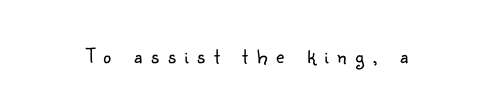
{"italic": "no", "bold": "no", "underline": "no", "letter_spacing": "wide", "letter_spacing_em": 0.4, "glyph_px": 22}
